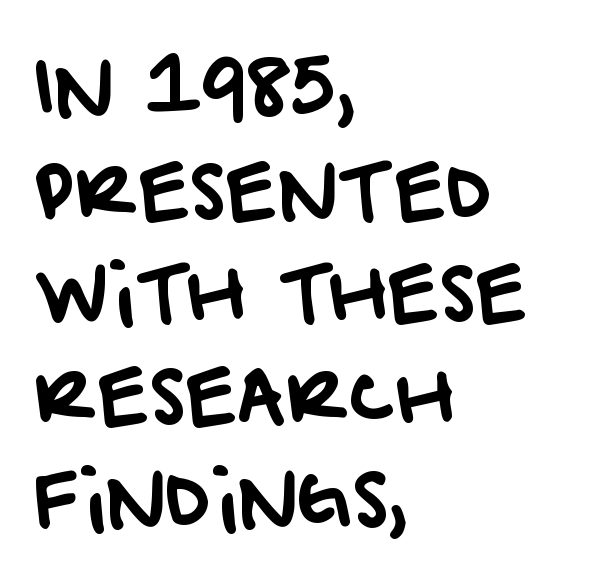
The image shows 75 px sans-serif type; set left-aligned, normal line spacing (1.37x), normal letter spacing, not underlined; low stroke contrast and a large x-height.
